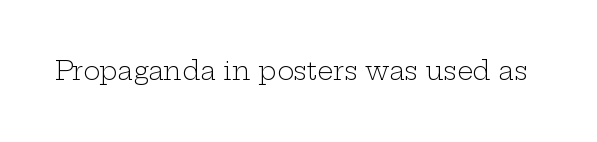
Q: Is the text bold? A: No.
Q: Is the text italic (slanted)? A: No, it is upright.
Q: Is the text underlined? A: No.
Q: Is the spacing between letters normal or unusually wide? A: Normal.
